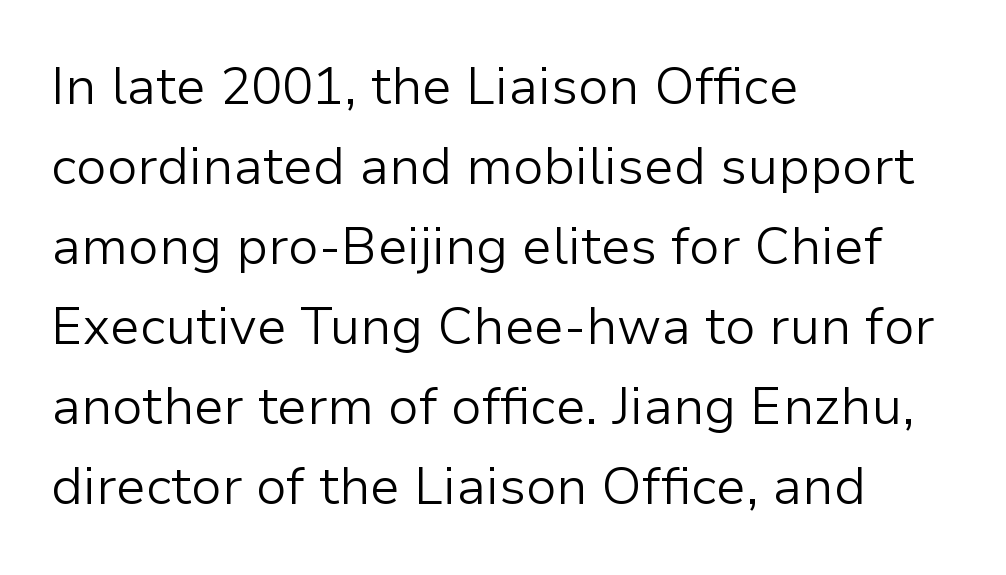
Q: Is the text bold? A: No.
Q: Is the text italic (slanted)? A: No, it is upright.
Q: Is the typeface a serif or a sans-serif typeface? A: Sans-serif.
Q: Is the text underlined? A: No.
Q: How is the paragraph aligned? A: Left-aligned.
Q: Is the spacing between letters normal or unusually wide? A: Normal.
Q: Is the spacing between lines tight, normal or loose? A: Normal.
Q: Width (condensed, normal, or wide)? A: Normal.
Q: Stroke contrast? A: Low.
Q: x-height? A: Medium.
Q: Monospaced? A: No.
